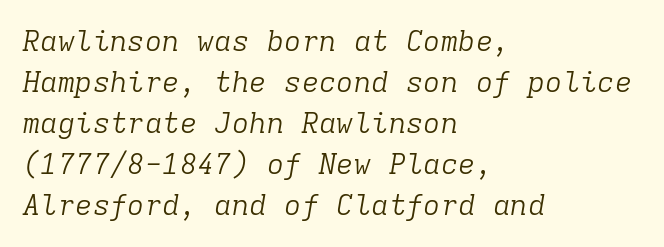
The image shows 29 px light serif type, italic (leaning right), monospaced; set left-aligned, normal line spacing (1.41x), normal letter spacing, not underlined; low stroke contrast and a medium x-height.
